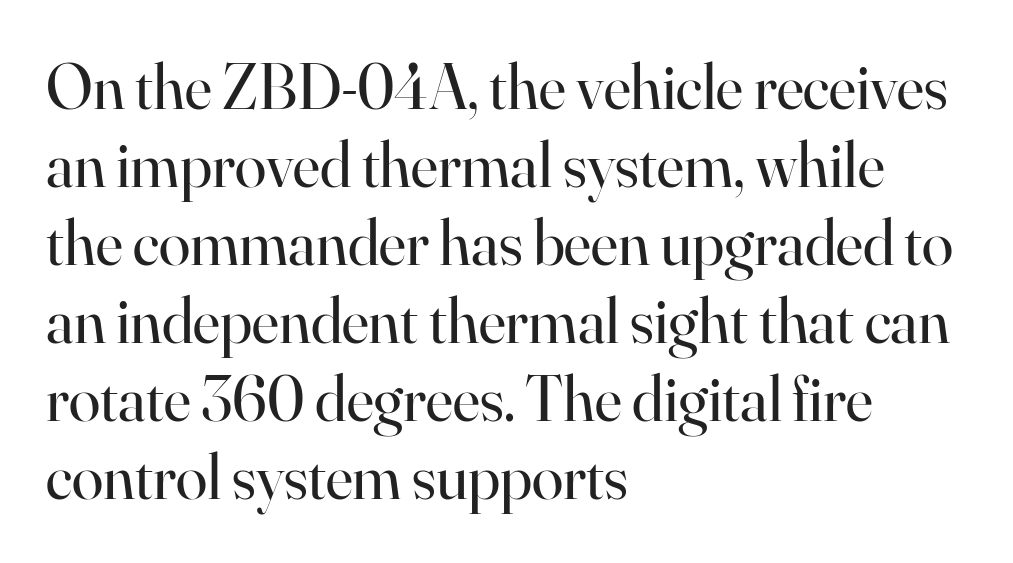
The font family rendered here belongs to the serif group. A clean baseline with only descenders dipping below it. Each word holds together tightly as a unit, with standard inter-letter gaps. Stem width sits at or under what a default text font uses. No italicization has been applied; the sample stays upright.
